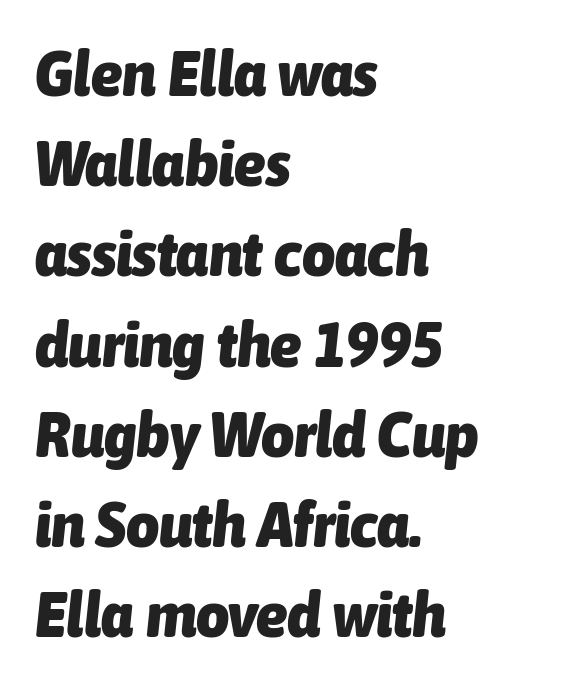
Q: Is the text bold? A: Yes.
Q: Is the text italic (slanted)? A: Yes, it leans right by about 6 degrees.
Q: Is the text underlined? A: No.
Q: How is the paragraph aligned? A: Left-aligned.
Q: Is the spacing between letters normal or unusually wide? A: Normal.
Q: Is the spacing between lines tight, normal or loose? A: Normal.
Q: Width (condensed, normal, or wide)? A: Condensed.
Q: Stroke contrast? A: Low.
Q: x-height? A: Medium.
Q: Monospaced? A: No.
